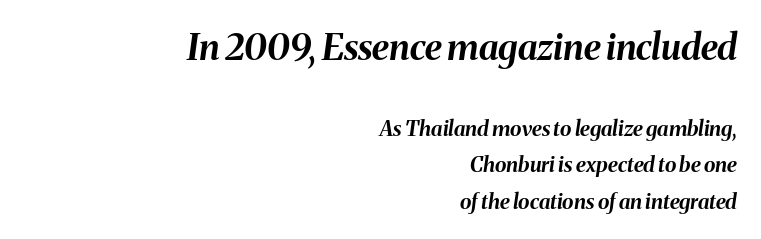
The letters advance in unequal steps, a hallmark of proportional type. Note: larger setting up top, smaller setting below. Words float on clear page, feet unadorned. Casual observation: everything's shoved over to the right. Italic? Definitely — the glyphs are oblique.
